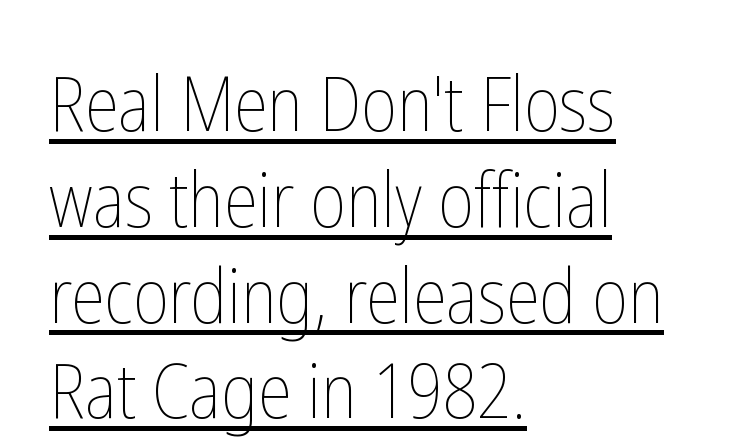
Q: Is the text bold? A: No.
Q: Is the text italic (slanted)? A: No, it is upright.
Q: Is the text underlined? A: Yes.
Q: How is the paragraph aligned? A: Left-aligned.
Q: Is the spacing between letters normal or unusually wide? A: Normal.
Q: Is the spacing between lines tight, normal or loose? A: Normal.
Q: Width (condensed, normal, or wide)? A: Condensed.
Q: Stroke contrast? A: Low.
Q: x-height? A: Medium.
Q: Monospaced? A: No.
